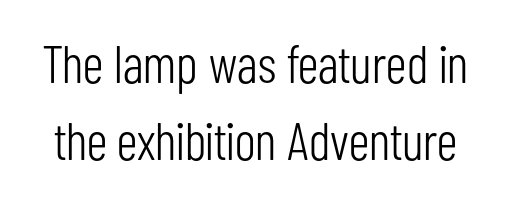
Nobody drew a line under any word here. Do the characters align in a grid? No, the font is proportional. Whoever set this chose a conventional vertical rhythm. Posture: straight, roman, zero tilt. Is this a sans? Yes — the strokes have no serifs. Glyph-to-glyph distance matches everyday printed text.
